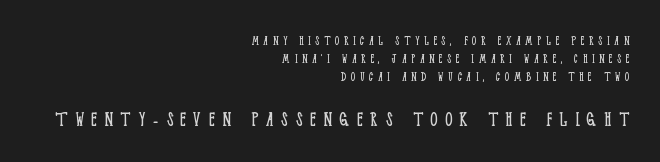
The image shows 23 px text type, upright; set right-aligned, normal line spacing (1.27x), unusually wide letter spacing (+0.32 em), not underlined; the second (bottom) block is 1.64x larger.
